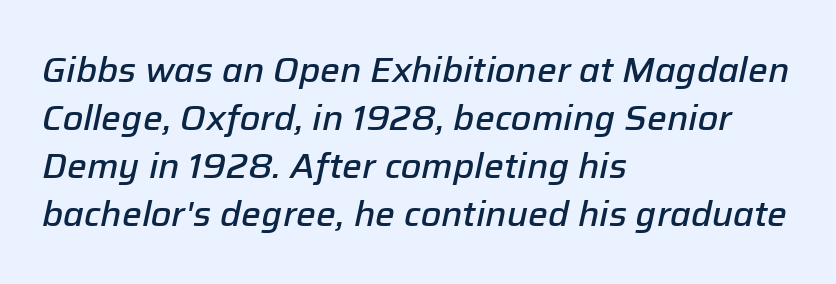
The image shows 35 px semibold type, italic (leaning right); set left-aligned, normal line spacing (1.37x), normal letter spacing, not underlined; low stroke contrast and a medium x-height.
